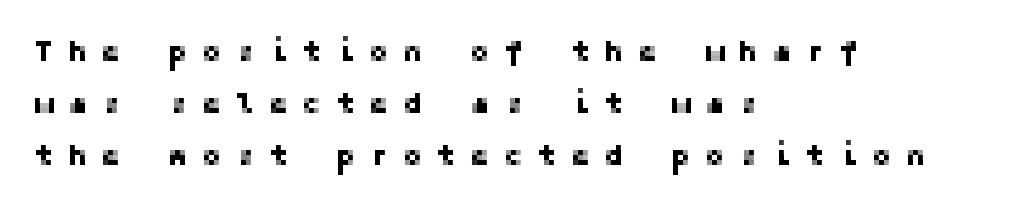
Q: Is the text italic (slanted)? A: No, it is upright.
Q: Is the typeface a serif or a sans-serif typeface? A: Sans-serif.
Q: Is the text underlined? A: No.
Q: How is the paragraph aligned? A: Left-aligned.
Q: Is the spacing between letters normal or unusually wide? A: Unusually wide.
Q: Width (condensed, normal, or wide)? A: Normal.
Q: Stroke contrast? A: Low.
Q: x-height? A: Medium.
